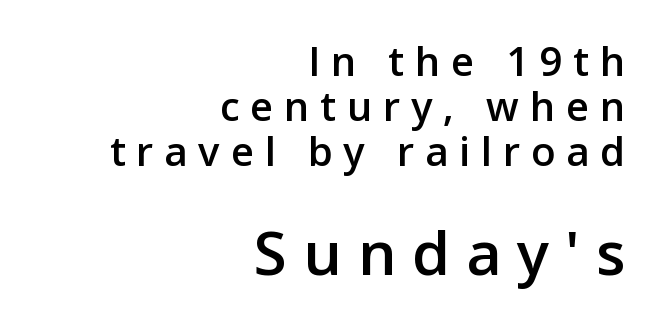
This is roman type, the default non-slanted kind. If you squint, the bottom block still reads clearly — it's the larger of the two. In terms of letterspacing, this is a distinctly airy, spread setting. All the whitespace from short lines collects on the left. Regarding leading, the lines here are crowded together.
